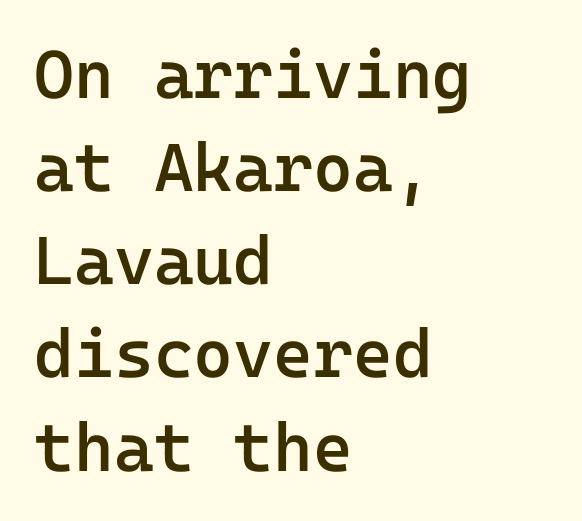
To sum up the face: it is a sans, with no serifs. Tall strokes in this sample are plumb rather than angled. Is the block centered? No — it sits flush against the left margin. A bit beefed up — I'd call it semibold rather than bold.
